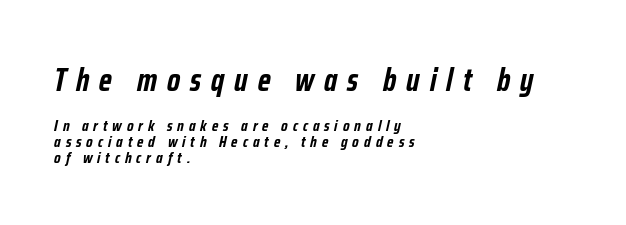
{"italic": "yes", "lean": "right", "slant_degrees": 12, "bold": "yes", "weight": "semibold", "width": "condensed", "stroke_contrast": "low", "x_height": "medium", "monospaced": "no", "underline": "no", "align": "left", "line_spacing": "tight", "line_spacing_ratio": 1.0, "letter_spacing": "wide", "letter_spacing_em": 0.31, "larger_block": "first", "size_ratio": 2.0, "glyph_px": 32}
